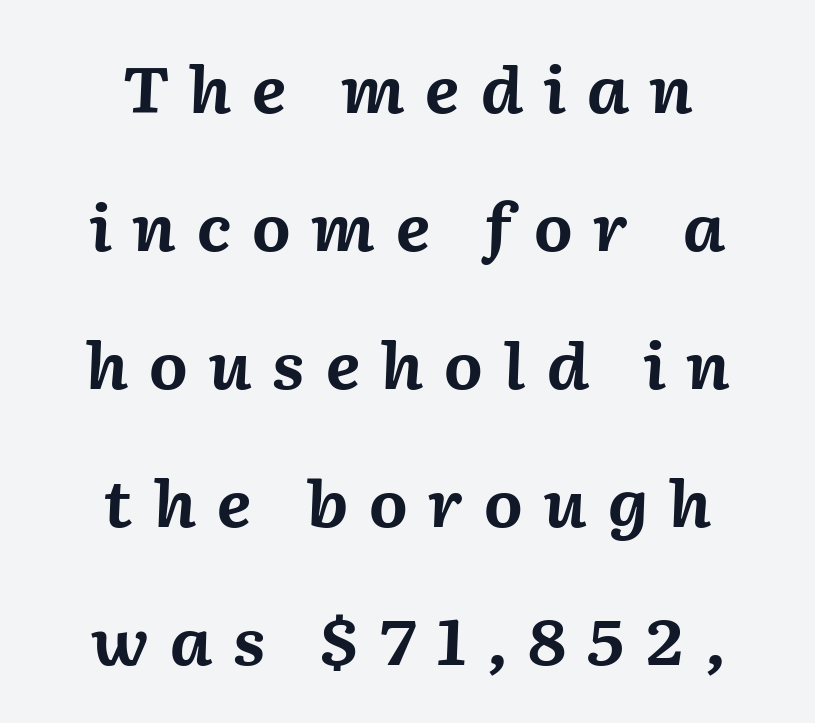
{"italic": "yes", "lean": "right", "slant_degrees": 2, "bold": "yes", "weight": "bold", "width": "normal", "stroke_contrast": "medium", "x_height": "medium", "monospaced": "no", "underline": "no", "align": "center", "line_spacing": "loose", "line_spacing_ratio": 2.19, "letter_spacing": "wide", "letter_spacing_em": 0.31, "glyph_px": 63}
